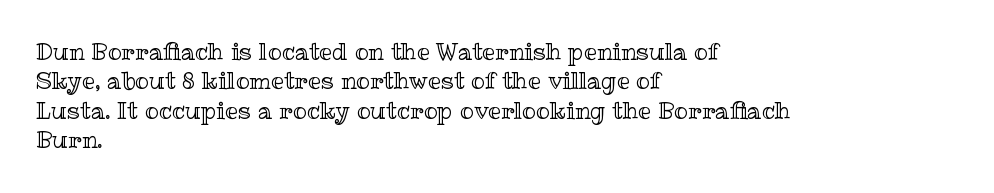
One-word summary of the alignment: left. Posture: vertical. The tracking reads as untouched default to a designer's eye. Each row of text sits above clean, open space. Does the leading feel generous? No, just average.
